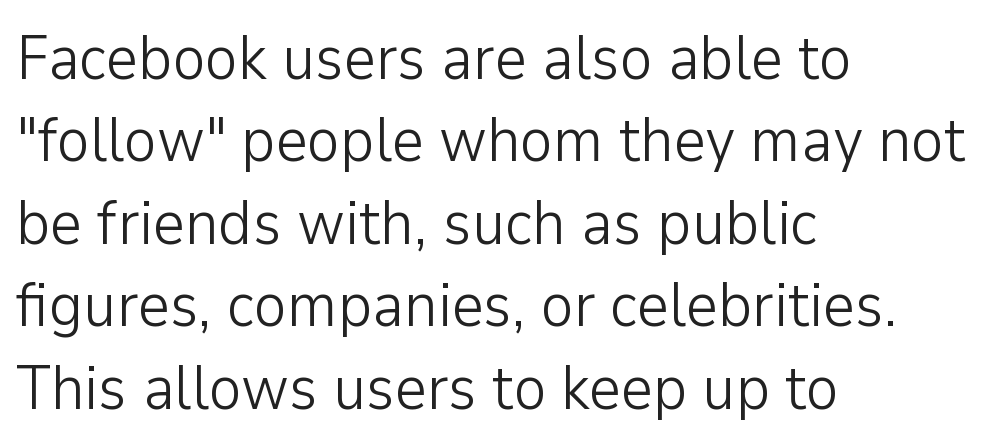
The image shows 62 px light sans-serif type, upright; set left-aligned, normal line spacing (1.33x), normal letter spacing, not underlined; low stroke contrast and a medium x-height.
